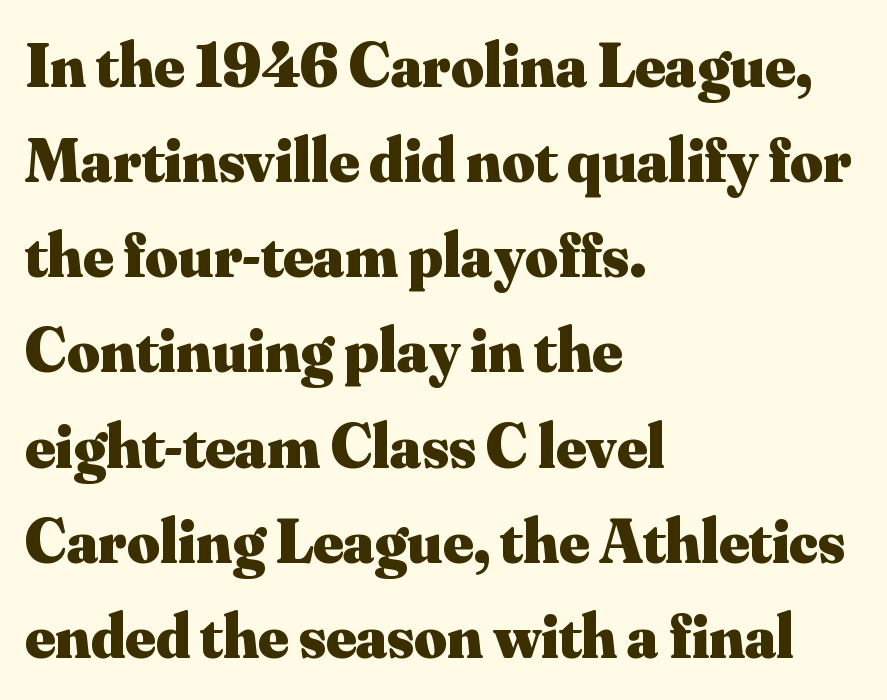
Q: Is the text bold? A: Yes.
Q: Is the text italic (slanted)? A: No, it is upright.
Q: Is the typeface a serif or a sans-serif typeface? A: Serif.
Q: Is the text underlined? A: No.
Q: How is the paragraph aligned? A: Left-aligned.
Q: Is the spacing between letters normal or unusually wide? A: Normal.
Q: Is the spacing between lines tight, normal or loose? A: Normal.
Q: Width (condensed, normal, or wide)? A: Normal.
Q: Stroke contrast? A: Medium.
Q: x-height? A: Small.
Q: Monospaced? A: No.
